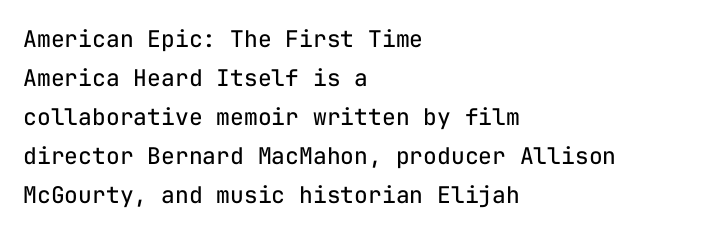
{"italic": "no", "bold": "no", "underline": "no", "align": "left", "line_spacing": "normal", "line_spacing_ratio": 1.7, "letter_spacing": "normal", "letter_spacing_em": 0.0, "glyph_px": 23}
